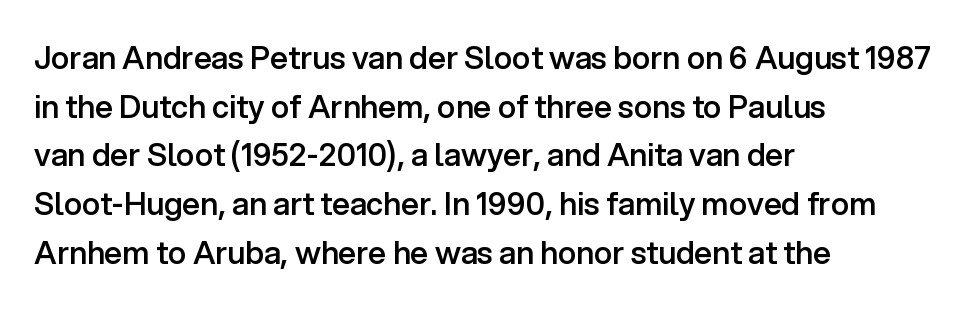
Students, this is semibold: more ink than regular, less than bold. When letters stand straight like this, we call the style roman or upright. The face used here is proportionally spaced, like ordinary book or web type. Nobody touched the tracking dial on this one. Typographically, this falls in the sans-serif category.
